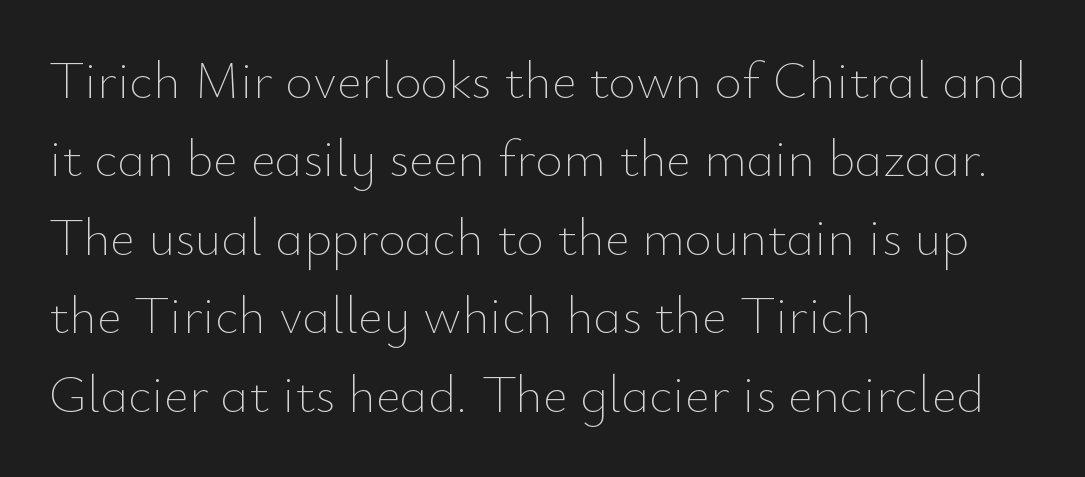
{"italic": "no", "bold": "no", "weight": "thin", "width": "normal", "stroke_contrast": "low", "x_height": "small", "monospaced": "no", "underline": "no", "align": "left", "line_spacing": "normal", "line_spacing_ratio": 1.48, "letter_spacing": "normal", "letter_spacing_em": 0.0, "glyph_px": 53}
